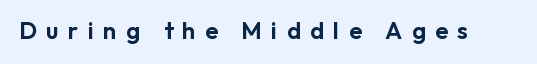
Q: Is the text italic (slanted)? A: No, it is upright.
Q: Is the text underlined? A: No.
Q: Is the spacing between letters normal or unusually wide? A: Unusually wide.
